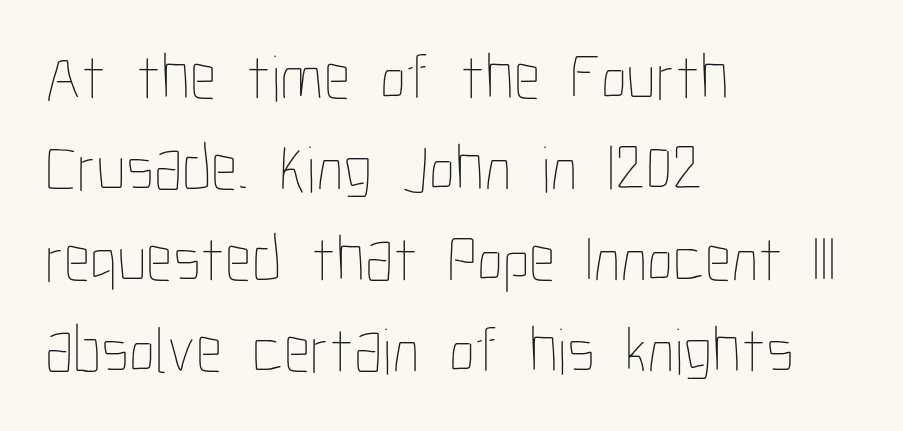
These lines are set flush left with a ragged right edge. Stems and bowls with no extra thickness — not bold. The letterforms sit shoulder to shoulder at normal distance. The zone under the glyphs is completely vacant. Each new line begins a customary step beneath the previous one.
